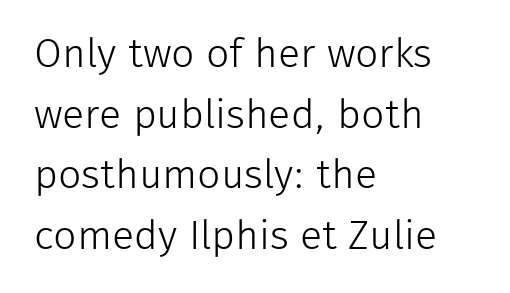
The image shows 41 px light sans-serif type, upright; set left-aligned, normal line spacing (1.48x), normal letter spacing, not underlined; low stroke contrast and a medium x-height.
